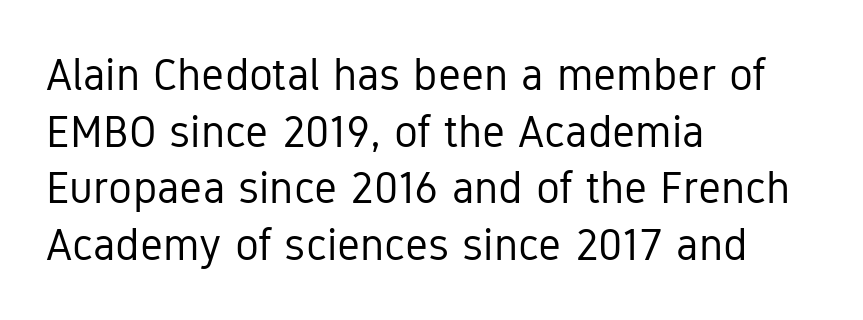
{"serif": "no", "italic": "no", "bold": "no", "weight": "regular", "width": "condensed", "stroke_contrast": "low", "x_height": "medium", "monospaced": "no", "underline": "no", "align": "left", "line_spacing": "normal", "line_spacing_ratio": 1.26, "letter_spacing": "normal", "letter_spacing_em": 0.0, "glyph_px": 45}
